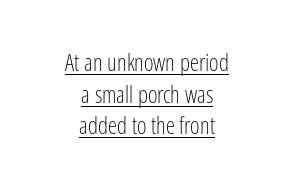
Q: Is the text bold? A: No.
Q: Is the text italic (slanted)? A: No, it is upright.
Q: Is the text underlined? A: Yes.
Q: How is the paragraph aligned? A: Centered.
Q: Is the spacing between letters normal or unusually wide? A: Normal.
Q: Is the spacing between lines tight, normal or loose? A: Normal.
